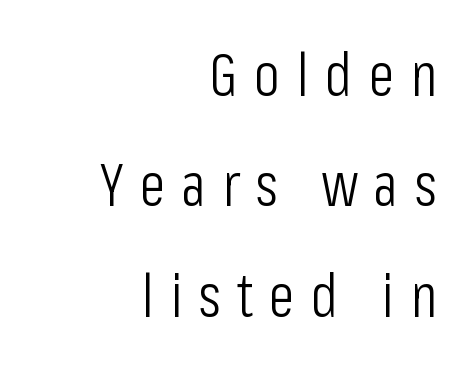
The font is comparable to plain body text, perhaps lighter. Note: no serifs on the glyphs. These lines stack with their right ends in a neat column. This sample uses expanded letter spacing, leaving extra air between glyphs. Spacing verdict: proportional, widths tailored to each character.
